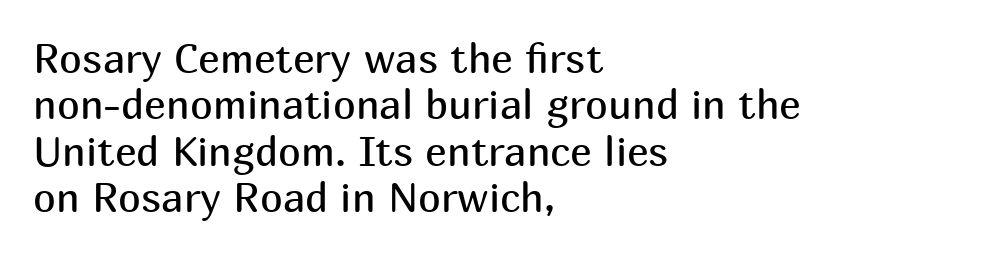
{"serif": "no", "italic": "no", "bold": "no", "weight": "regular", "width": "normal", "stroke_contrast": "medium", "x_height": "medium", "monospaced": "no", "underline": "no", "align": "left", "line_spacing": "tight", "line_spacing_ratio": 1.13, "letter_spacing": "normal", "letter_spacing_em": 0.0, "glyph_px": 41}
